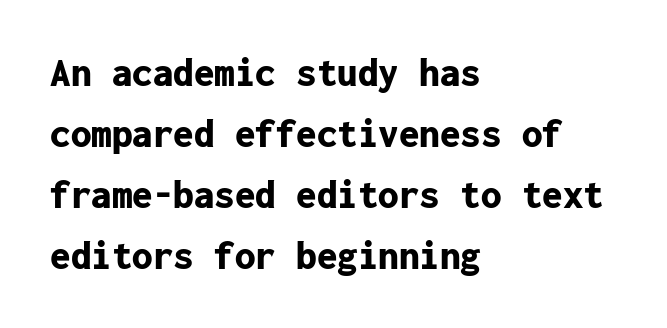
Q: Is the text bold? A: Yes.
Q: Is the text italic (slanted)? A: No, it is upright.
Q: Is the typeface a serif or a sans-serif typeface? A: Sans-serif.
Q: Is the text underlined? A: No.
Q: How is the paragraph aligned? A: Left-aligned.
Q: Is the spacing between letters normal or unusually wide? A: Normal.
Q: Is the spacing between lines tight, normal or loose? A: Normal.
Q: Width (condensed, normal, or wide)? A: Normal.
Q: Stroke contrast? A: Low.
Q: x-height? A: Medium.
Q: Monospaced? A: Yes.
